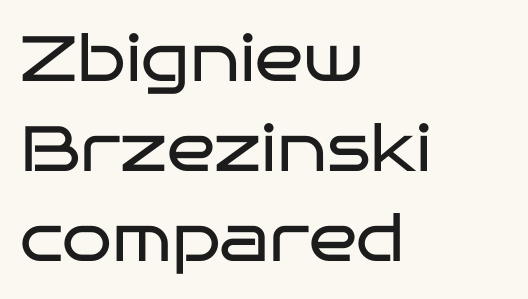
{"serif": "no", "italic": "no", "bold": "no", "weight": "regular", "width": "wide", "stroke_contrast": "low", "x_height": "large", "monospaced": "no", "underline": "no", "align": "left", "line_spacing": "normal", "line_spacing_ratio": 1.41, "letter_spacing": "normal", "letter_spacing_em": 0.0, "glyph_px": 64}
